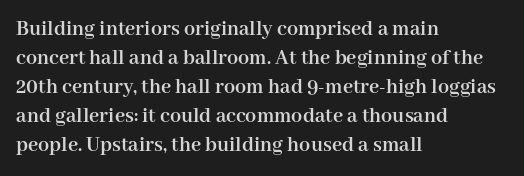
{"italic": "no", "bold": "yes", "underline": "no", "align": "left", "line_spacing": "normal", "line_spacing_ratio": 1.32, "letter_spacing": "normal", "letter_spacing_em": 0.0, "glyph_px": 22}
